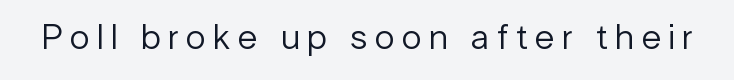
The image shows 36 px regular-weight sans-serif type, upright; set unusually wide letter spacing (+0.2 em), not underlined; low stroke contrast and a medium x-height.
